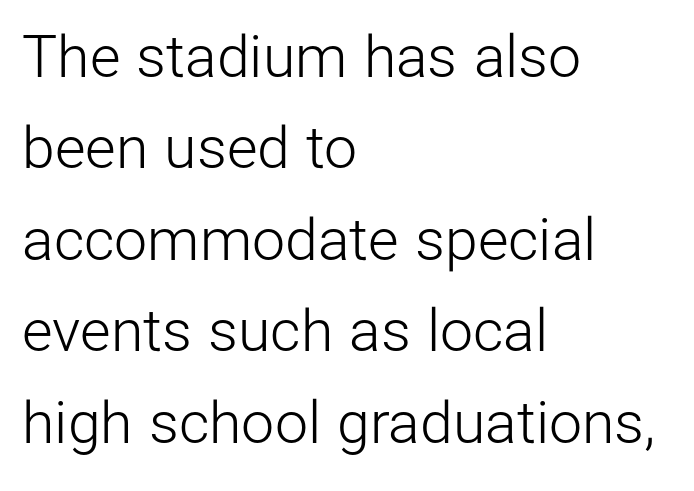
Q: Is the text bold? A: No.
Q: Is the text italic (slanted)? A: No, it is upright.
Q: Is the typeface a serif or a sans-serif typeface? A: Sans-serif.
Q: Is the text underlined? A: No.
Q: How is the paragraph aligned? A: Left-aligned.
Q: Is the spacing between letters normal or unusually wide? A: Normal.
Q: Is the spacing between lines tight, normal or loose? A: Normal.
Q: Width (condensed, normal, or wide)? A: Normal.
Q: Stroke contrast? A: Low.
Q: x-height? A: Medium.
Q: Monospaced? A: No.
